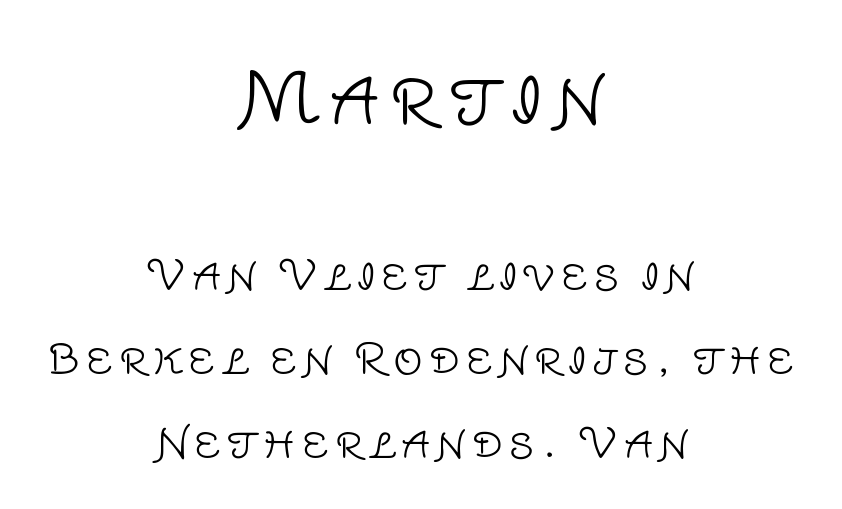
{"serif": "no", "bold": "no", "weight": "light", "width": "normal", "stroke_contrast": "low", "x_height": "large", "monospaced": "no", "underline": "no", "align": "center", "line_spacing": "loose", "line_spacing_ratio": 2.05, "larger_block": "first", "size_ratio": 1.73, "glyph_px": 71}
